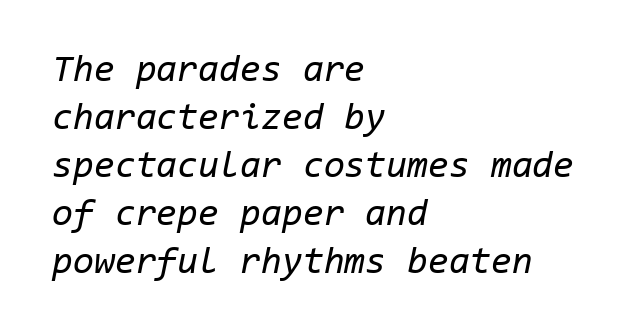
{"italic": "yes", "lean": "right", "slant_degrees": 11, "bold": "no", "weight": "regular", "width": "normal", "stroke_contrast": "low", "x_height": "medium", "monospaced": "yes", "underline": "no", "align": "left", "line_spacing": "normal", "line_spacing_ratio": 1.26, "letter_spacing": "normal", "letter_spacing_em": 0.0, "glyph_px": 38}
